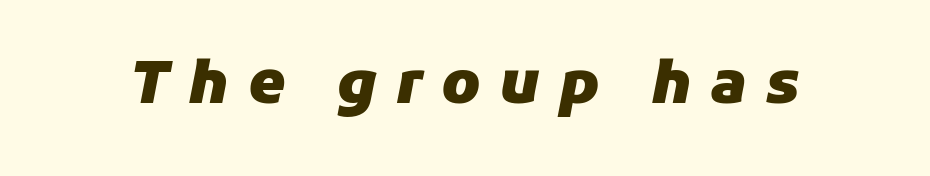
The image shows 59 px heavy type, italic (leaning right); set unusually wide letter spacing (+0.32 em), not underlined; low stroke contrast and a medium x-height.
